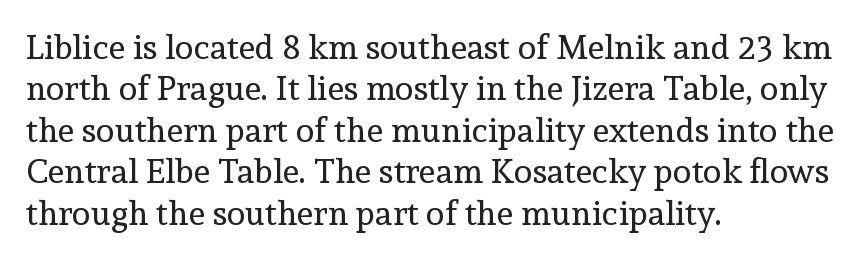
{"serif": "yes", "italic": "no", "bold": "no", "weight": "regular", "width": "normal", "x_height": "medium", "monospaced": "no", "underline": "no", "align": "left", "line_spacing_ratio": 1.22, "letter_spacing": "normal", "letter_spacing_em": 0.0, "glyph_px": 34}
